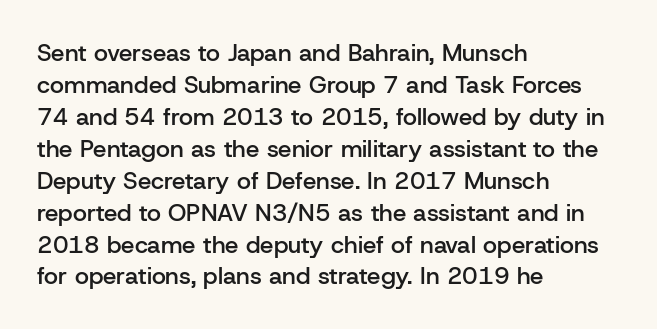
Q: Is the text bold? A: Semi-bold.
Q: Is the text italic (slanted)? A: No, it is upright.
Q: Is the text underlined? A: No.
Q: How is the paragraph aligned? A: Left-aligned.
Q: Is the spacing between letters normal or unusually wide? A: Normal.
Q: Is the spacing between lines tight, normal or loose? A: Normal.
